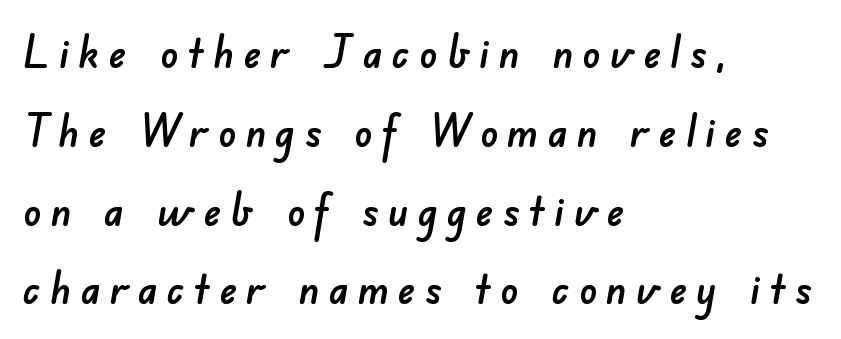
Q: Is the typeface a serif or a sans-serif typeface? A: Sans-serif.
Q: Is the text underlined? A: No.
Q: How is the paragraph aligned? A: Left-aligned.
Q: Is the spacing between letters normal or unusually wide? A: Unusually wide.
Q: Width (condensed, normal, or wide)? A: Normal.
Q: Stroke contrast? A: Low.
Q: x-height? A: Small.
Q: Monospaced? A: No.
